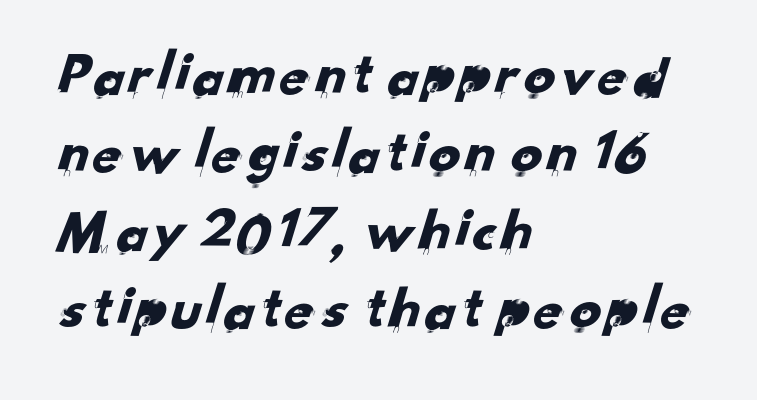
The image shows 62 px sans-serif type; set left-aligned, normal line spacing (1.26x), normal letter spacing, not underlined; low stroke contrast and a small x-height.
